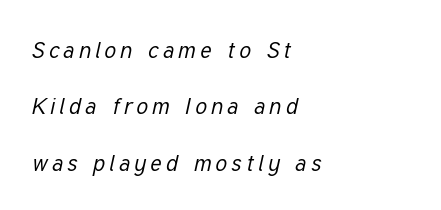
The image shows 23 px text type, italic (leaning right); set left-aligned, loose line spacing (2.45x), not underlined.
